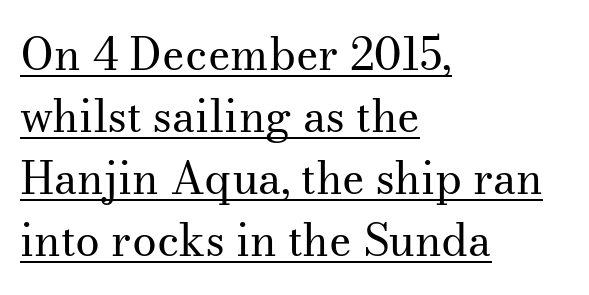
The image shows 44 px regular-weight serif type, upright; set left-aligned, normal line spacing (1.41x), normal letter spacing, underlined; medium stroke contrast and a small x-height.
